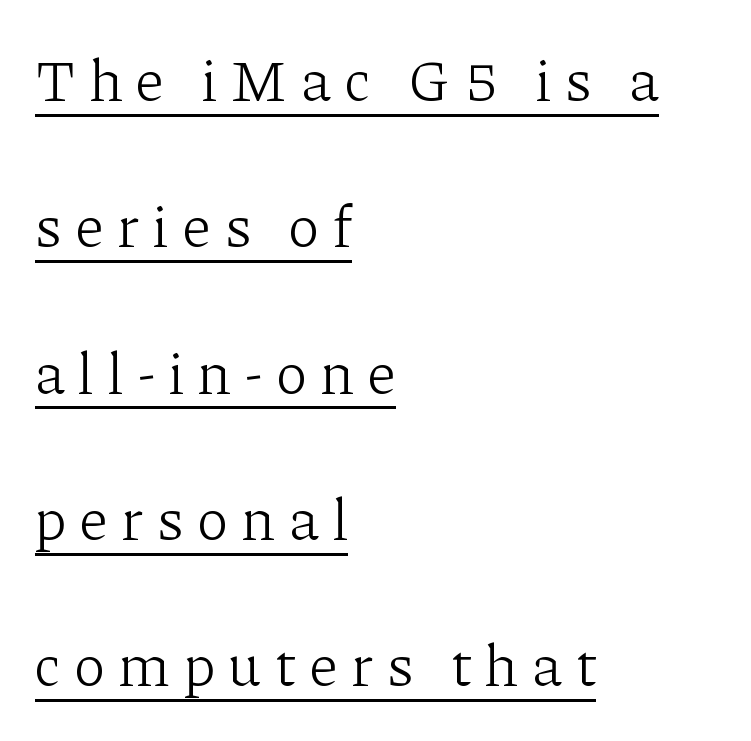
{"serif": "yes", "italic": "no", "bold": "no", "weight": "light", "width": "normal", "stroke_contrast": "low", "x_height": "medium", "monospaced": "no", "underline": "yes", "align": "left", "line_spacing": "loose", "line_spacing_ratio": 2.48, "letter_spacing": "wide", "letter_spacing_em": 0.24, "glyph_px": 59}
